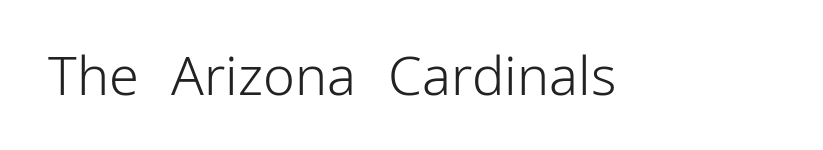
The image shows 54 px light sans-serif type, upright; set normal letter spacing, not underlined; low stroke contrast and a medium x-height.
